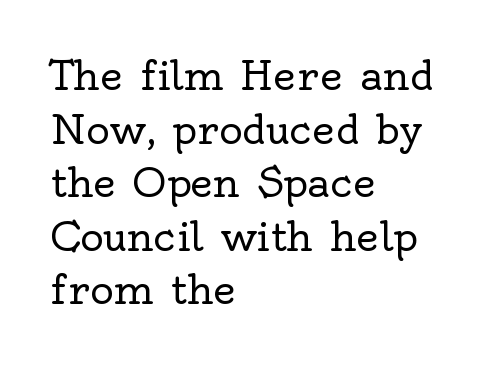
I'd call this a serif setting — the letters wear small feet. Vertical spacing — default. The type is set solid horizontally, with unmodified tracking. Heaviness? Minimal to ordinary, like unemphasized prose. The strip under each line holds only bare page.
